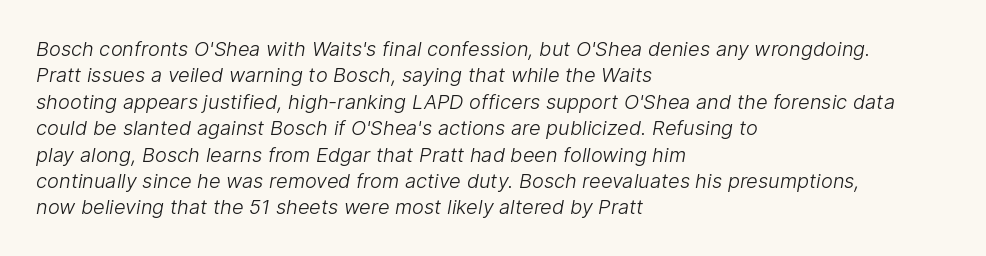
Is there much room between lines? A standard amount, neither cramped nor airy. Honestly, the letter spacing is just normal — you wouldn't notice it. The letters look calm and open, with moderate or lighter stems. Visually the block forms a straight wall on the left and a jagged coastline on the right. Any mark beneath the type? The region is blank.
